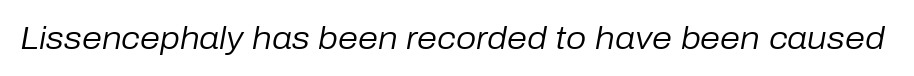
These lines are rendered in a variable-pitch font. How are the letters spaced? Ordinarily, with no added tracking. You can tell it's italic because the verticals aren't actually vertical. The strip under each line holds only bare page. Weight: regular or lighter.
